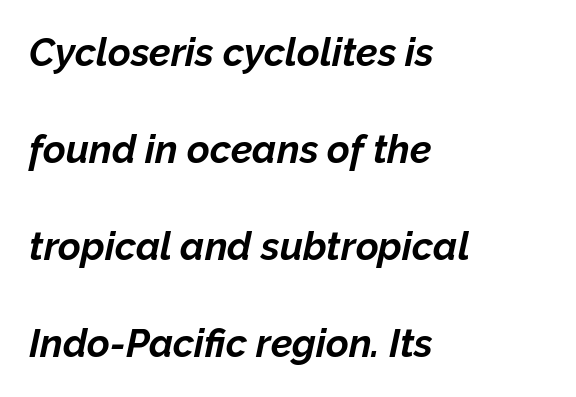
The image shows 39 px bold type, italic (leaning right); set left-aligned, loose line spacing (2.49x), normal letter spacing, not underlined; low stroke contrast and a medium x-height.
